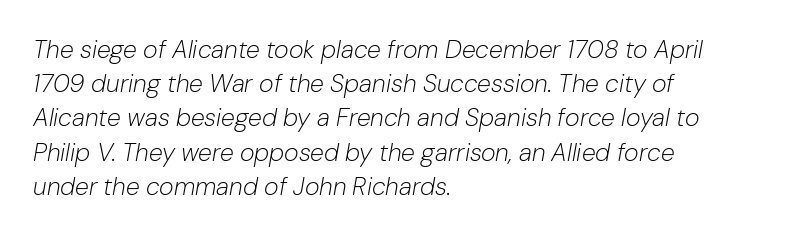
Vertical stems look standard width or narrower in stroke. Does the copy run flush right? No — it runs flush left. If you drew a line through each stem, it would be angled. Clear beneath every line of the passage. Leading: standard. Inter-character spacing is left at the font's built-in metrics.
